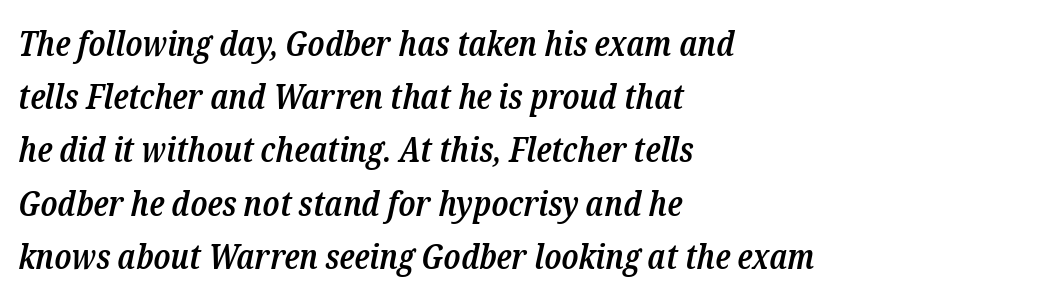
Q: Is the text bold? A: Semi-bold.
Q: Is the text italic (slanted)? A: Yes, it leans right by about 12 degrees.
Q: Is the typeface a serif or a sans-serif typeface? A: Serif.
Q: Is the text underlined? A: No.
Q: How is the paragraph aligned? A: Left-aligned.
Q: Is the spacing between letters normal or unusually wide? A: Normal.
Q: Is the spacing between lines tight, normal or loose? A: Normal.
Q: Width (condensed, normal, or wide)? A: Condensed.
Q: Stroke contrast? A: Low.
Q: x-height? A: Medium.
Q: Monospaced? A: No.
